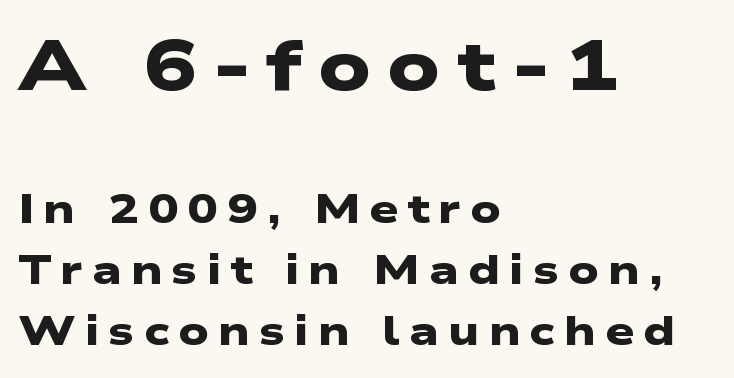
{"serif": "no", "bold": "yes", "weight": "heavy", "width": "wide", "stroke_contrast": "low", "x_height": "medium", "monospaced": "no", "underline": "no", "align": "left", "line_spacing": "normal", "line_spacing_ratio": 1.49, "letter_spacing": "wide", "letter_spacing_em": 0.22, "larger_block": "first", "size_ratio": 1.73, "glyph_px": 71}
